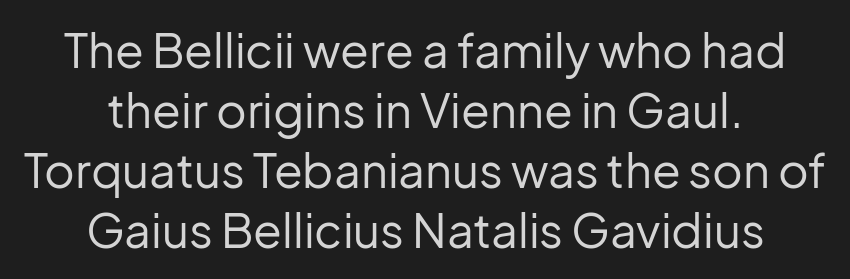
The image shows 47 px regular-weight sans-serif type, upright; set centered, normal line spacing (1.28x), normal letter spacing, not underlined; low stroke contrast and a medium x-height.
